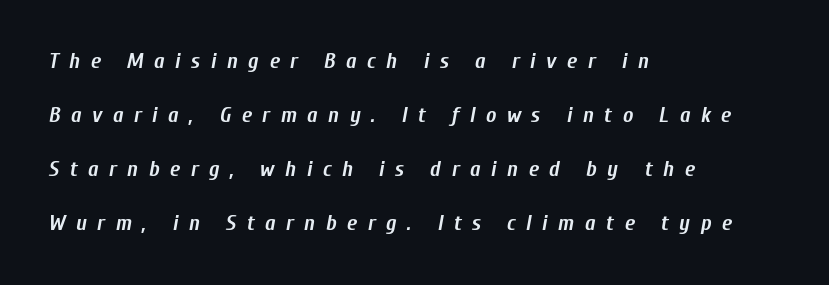
On the weight axis this lands at bold, roughly 700. Whoever set this chose breathing room over compactness in the vertical rhythm. A typesetter would call this heavily tracked-out type. These lines are set flush left with a ragged right edge.
